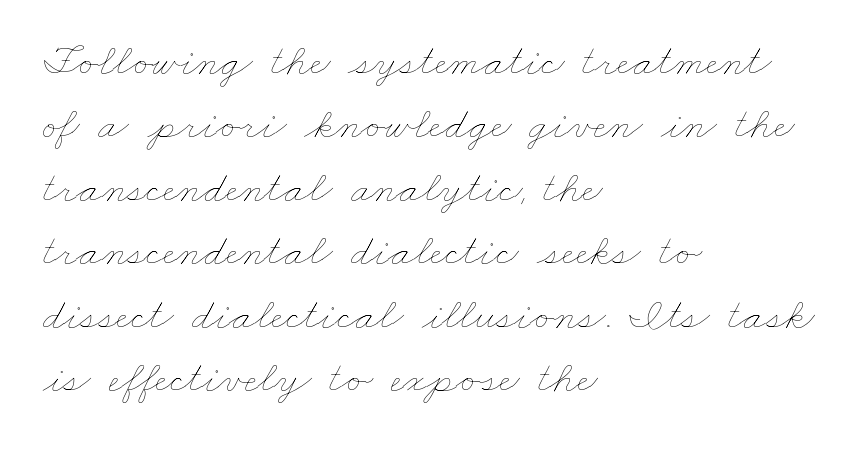
The image shows 45 px thin, wide type; set left-aligned, normal line spacing (1.41x), normal letter spacing, not underlined; low stroke contrast and a small x-height.
